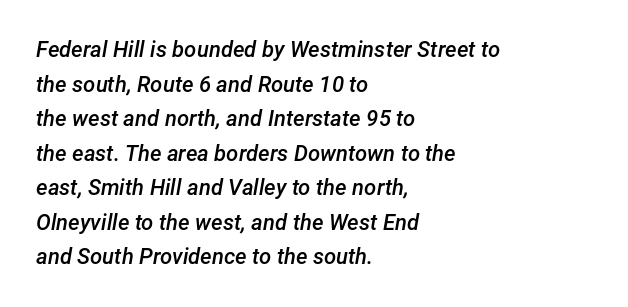
The image shows 22 px text type, italic (leaning right); set left-aligned, normal line spacing (1.57x), normal letter spacing, not underlined.
